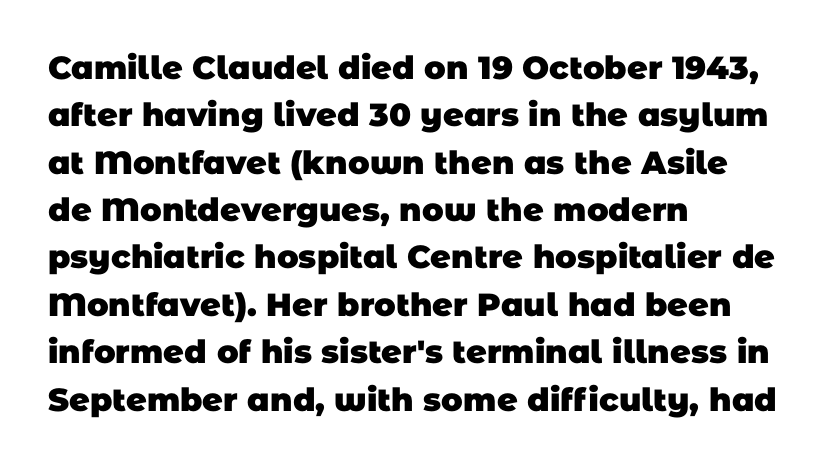
{"serif": "no", "bold": "yes", "weight": "heavy", "width": "normal", "stroke_contrast": "low", "x_height": "large", "monospaced": "no", "underline": "no", "align": "left", "line_spacing": "normal", "line_spacing_ratio": 1.48, "letter_spacing": "normal", "letter_spacing_em": 0.0, "glyph_px": 32}
